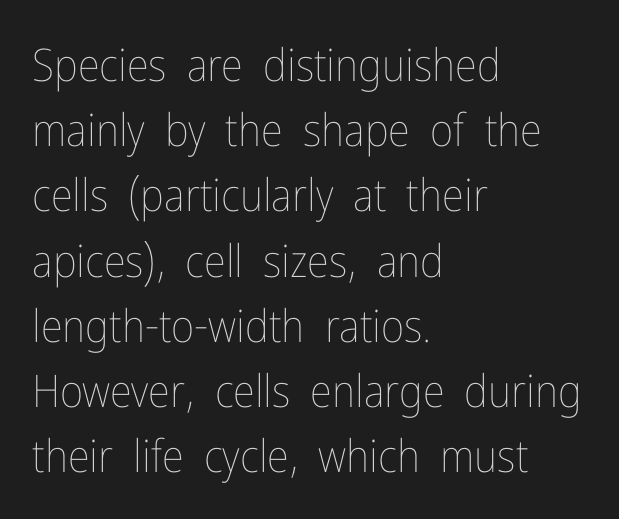
The image shows 45 px thin, condensed type, upright; set left-aligned, normal line spacing (1.45x), normal letter spacing, not underlined; low stroke contrast and a medium x-height.
